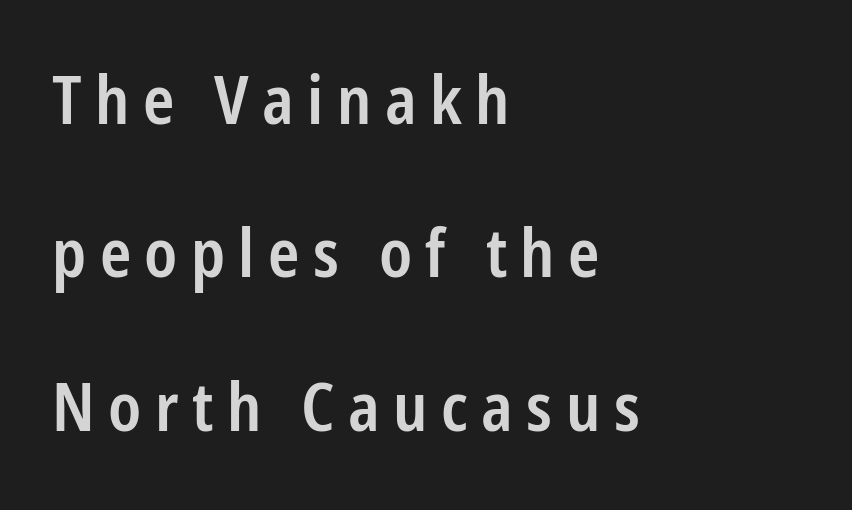
The image shows 67 px semibold, condensed sans-serif type, upright; set left-aligned, loose line spacing (2.29x), unusually wide letter spacing (+0.2 em), not underlined; low stroke contrast and a medium x-height.
